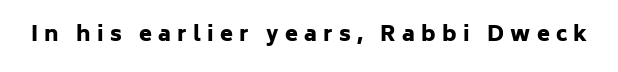
{"italic": "no", "bold": "yes", "underline": "no", "letter_spacing": "wide", "letter_spacing_em": 0.3, "glyph_px": 21}
